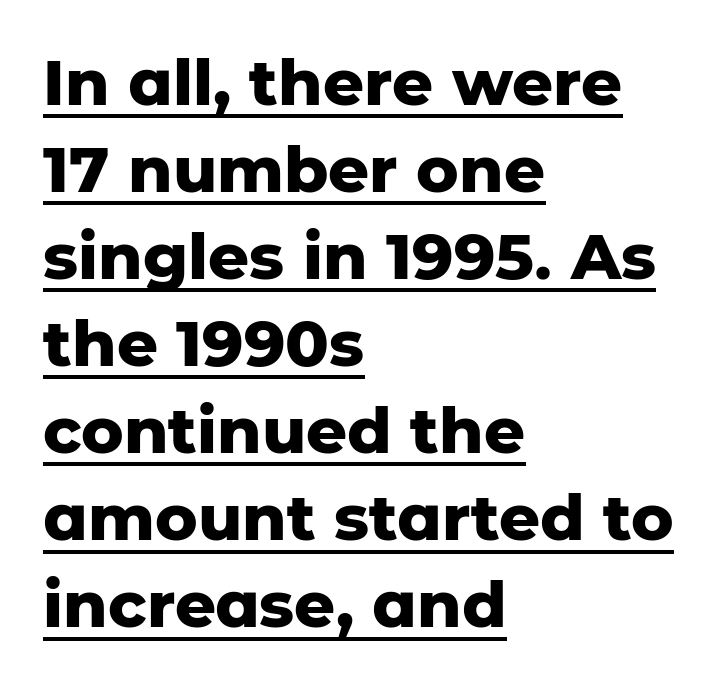
{"serif": "no", "italic": "no", "bold": "yes", "weight": "heavy", "width": "normal", "stroke_contrast": "low", "x_height": "medium", "monospaced": "no", "underline": "yes", "align": "left", "line_spacing": "normal", "line_spacing_ratio": 1.36, "letter_spacing": "normal", "letter_spacing_em": 0.0, "glyph_px": 64}
